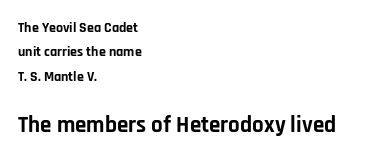
{"italic": "no", "bold": "yes", "underline": "no", "align": "left", "line_spacing_ratio": 1.75, "letter_spacing": "normal", "letter_spacing_em": 0.0, "larger_block": "second", "size_ratio": 1.64, "glyph_px": 23}
